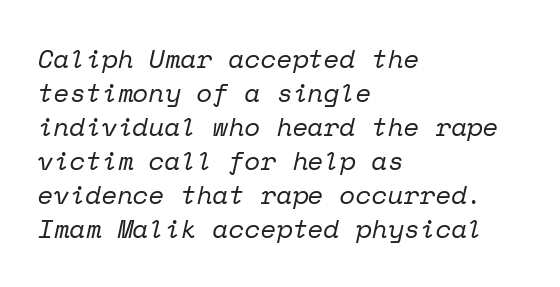
{"italic": "yes", "lean": "right", "slant_degrees": 12, "bold": "no", "underline": "no", "align": "left", "line_spacing": "normal", "line_spacing_ratio": 1.31, "letter_spacing": "normal", "letter_spacing_em": 0.0, "glyph_px": 26}
